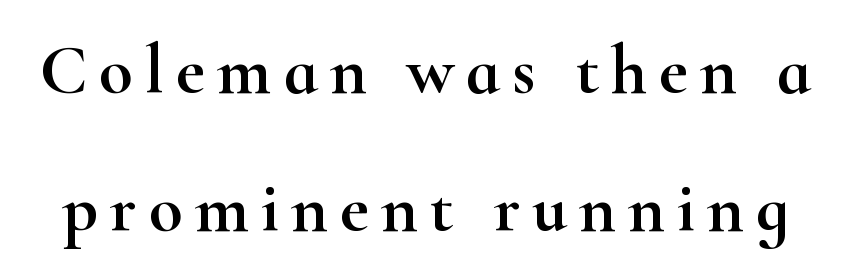
{"serif": "yes", "italic": "no", "width": "wide", "stroke_contrast": "high", "x_height": "small", "monospaced": "no", "underline": "no", "line_spacing": "loose", "line_spacing_ratio": 1.97, "glyph_px": 70}
